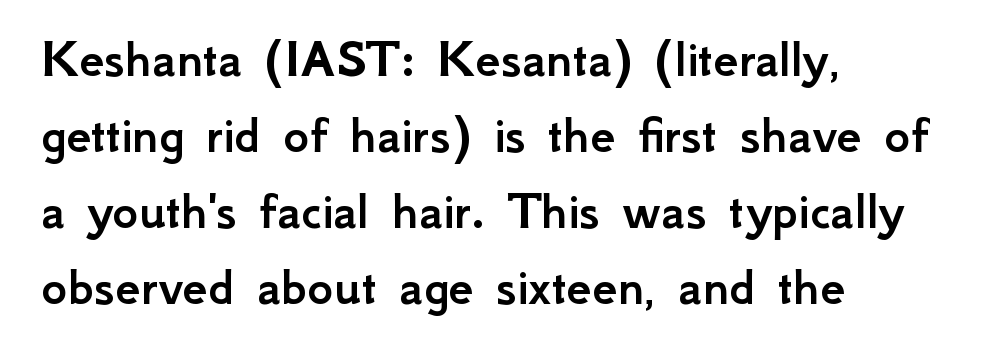
The image shows 56 px sans-serif type, upright; set left-aligned, normal line spacing (1.36x), normal letter spacing, not underlined; low stroke contrast and a small x-height.
